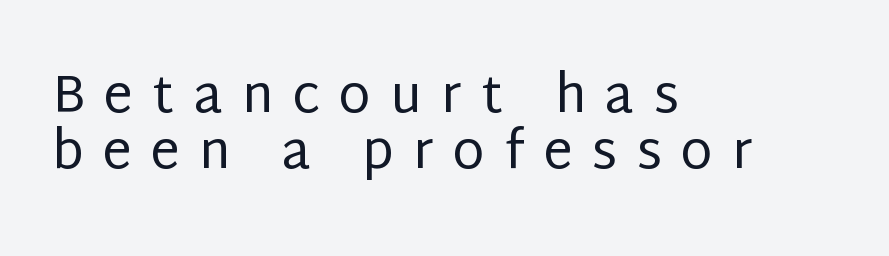
{"serif": "no", "italic": "no", "bold": "no", "weight": "regular", "width": "normal", "stroke_contrast": "low", "x_height": "large", "monospaced": "no", "underline": "no", "align": "left", "line_spacing": "tight", "line_spacing_ratio": 1.07, "letter_spacing": "wide", "letter_spacing_em": 0.37, "glyph_px": 52}
